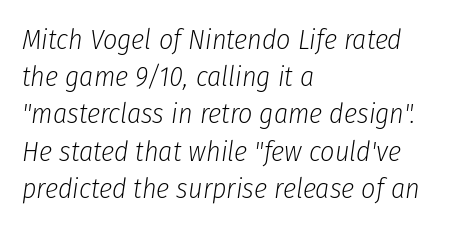
Short and long lines alike share a common starting point at left. Spacing verdict: proportional, widths tailored to each character. You can tell it's italic because the verticals aren't actually vertical. The cut favours lightness, reaching ordinary text weight at its darkest.
